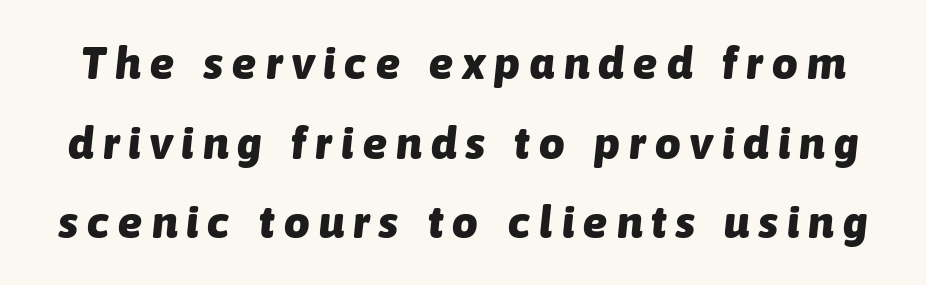
Q: Is the text bold? A: Yes.
Q: Is the text italic (slanted)? A: Yes, it leans right by about 6 degrees.
Q: Is the text underlined? A: No.
Q: Is the spacing between letters normal or unusually wide? A: Unusually wide.
Q: Width (condensed, normal, or wide)? A: Normal.
Q: Stroke contrast? A: Low.
Q: x-height? A: Medium.
Q: Monospaced? A: No.
